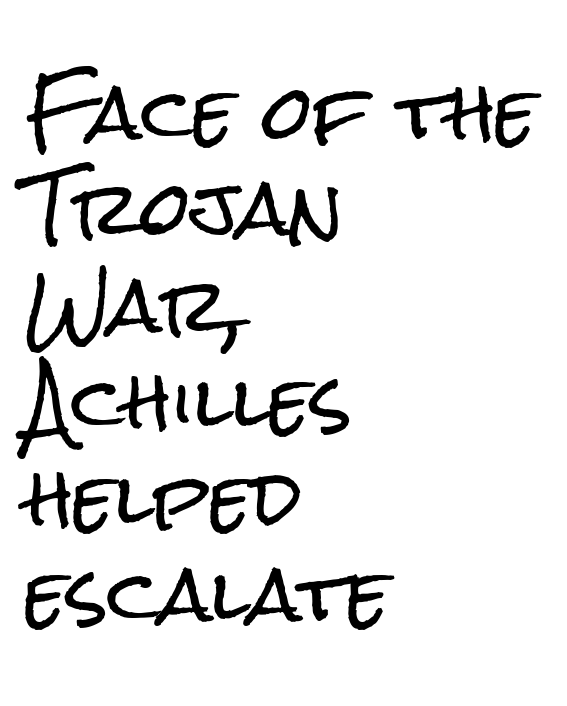
Q: Is the text italic (slanted)? A: No, it is upright.
Q: Is the typeface a serif or a sans-serif typeface? A: Sans-serif.
Q: Is the text underlined? A: No.
Q: How is the paragraph aligned? A: Left-aligned.
Q: Is the spacing between letters normal or unusually wide? A: Normal.
Q: Is the spacing between lines tight, normal or loose? A: Normal.
Q: Width (condensed, normal, or wide)? A: Condensed.
Q: Stroke contrast? A: Low.
Q: x-height? A: Medium.
Q: Monospaced? A: No.
